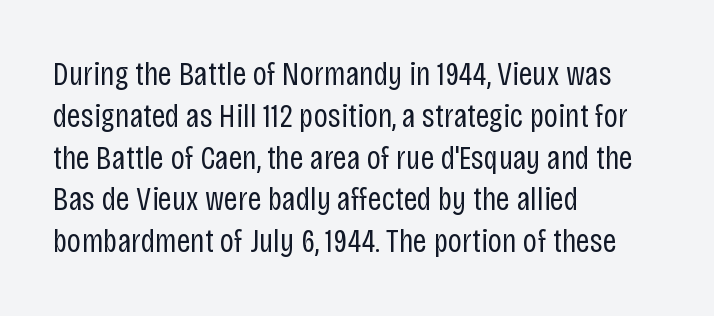
Letterform terminals end flat and unadorned throughout the passage. Nope, not italic — everything's standing straight. The rendering anchors every line to the left-hand side. The foot of each line stays bare and open. Each letter keeps its own natural width here, so spacing adapts to shape. Nothing heavy about these letters — not bold at all.
